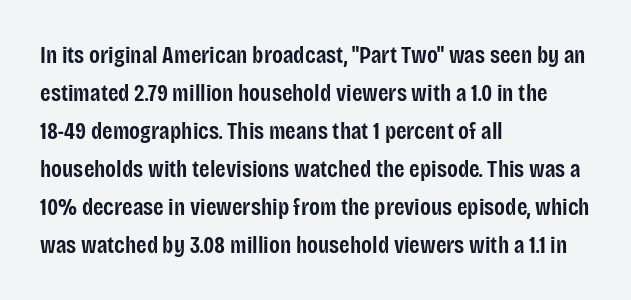
The image shows 24 px text type, upright; set left-aligned, normal line spacing (1.58x), normal letter spacing, not underlined.
